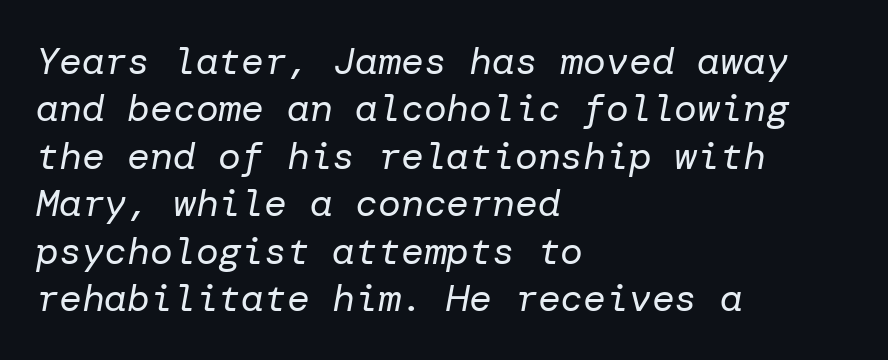
Q: Is the text bold? A: No.
Q: Is the text italic (slanted)? A: Yes, it leans right by about 10 degrees.
Q: Is the text underlined? A: No.
Q: How is the paragraph aligned? A: Left-aligned.
Q: Is the spacing between letters normal or unusually wide? A: Normal.
Q: Is the spacing between lines tight, normal or loose? A: Normal.
Q: Width (condensed, normal, or wide)? A: Normal.
Q: Stroke contrast? A: Low.
Q: x-height? A: Medium.
